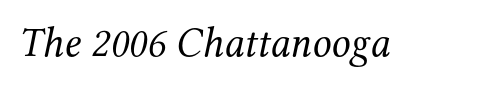
The image shows 42 px regular-weight serif type, italic (leaning right); set normal letter spacing, not underlined; medium stroke contrast and a medium x-height.
